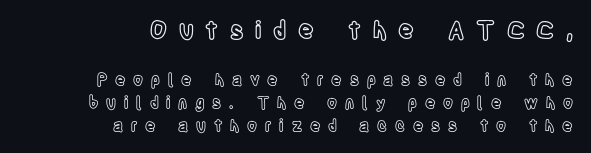
Q: Is the text italic (slanted)? A: No, it is upright.
Q: Is the text underlined? A: No.
Q: How is the paragraph aligned? A: Right-aligned.
Q: Is the spacing between letters normal or unusually wide? A: Unusually wide.
Q: Is the spacing between lines tight, normal or loose? A: Normal.
Q: Which block of text is set in a larger size, the first (top) or the second (bottom)? A: The first (top) one.
